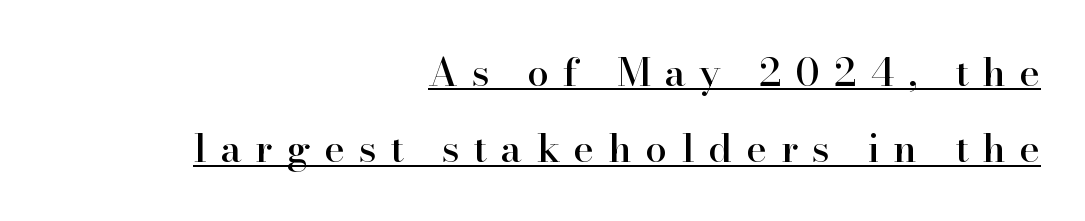
The image shows 39 px serif type, upright; set right-aligned, loose line spacing (1.96x), unusually wide letter spacing (+0.36 em), underlined; high stroke contrast and a small x-height.
